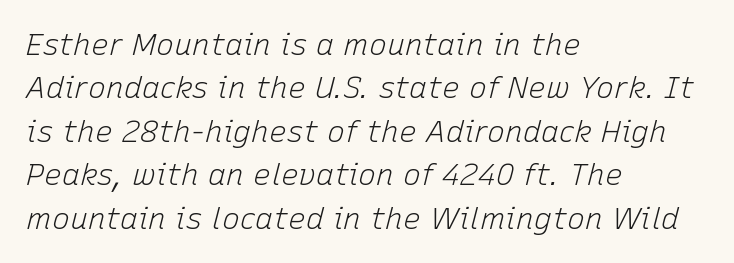
The image shows 30 px light type, italic (leaning right); set left-aligned, normal line spacing (1.45x), normal letter spacing, not underlined; low stroke contrast and a medium x-height.
